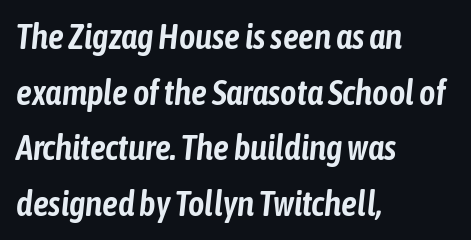
Each row of text sits above clean, open space. Each line starts at the same left margin while the right side varies. Emphasis-style slanted type is in use. The vertical gap from one line to the next is medium. Honestly, the letter spacing is just normal — you wouldn't notice it. Proportional: the letters do not fall into vertical columns.
